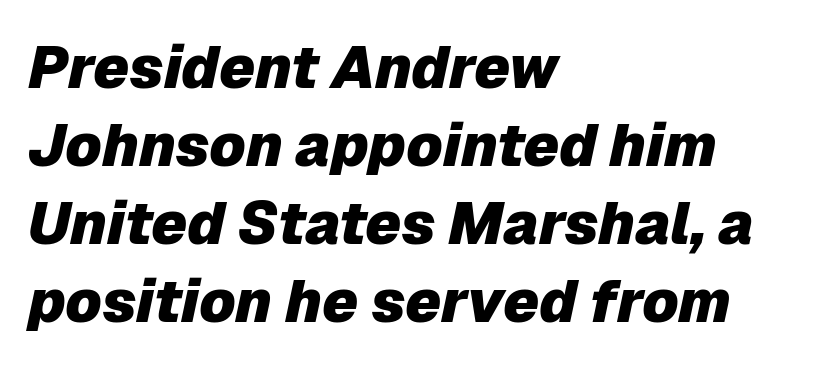
The image shows 59 px heavy type, italic (leaning right); set left-aligned, normal line spacing (1.32x), normal letter spacing, not underlined; low stroke contrast and a medium x-height.
